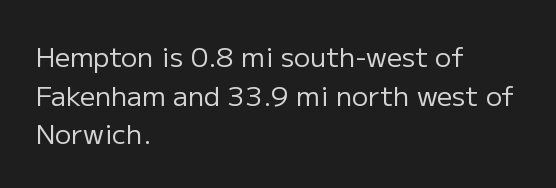
The image shows 27 px text type, upright; set left-aligned, normal line spacing (1.43x), normal letter spacing, not underlined.
